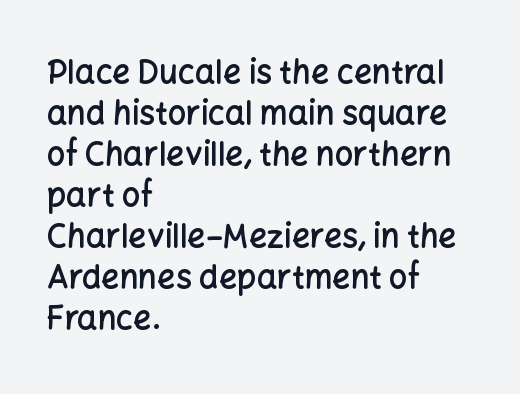
The image shows 32 px semibold sans-serif type, upright; set left-aligned, normal line spacing (1.28x), normal letter spacing, not underlined; low stroke contrast and a medium x-height.
